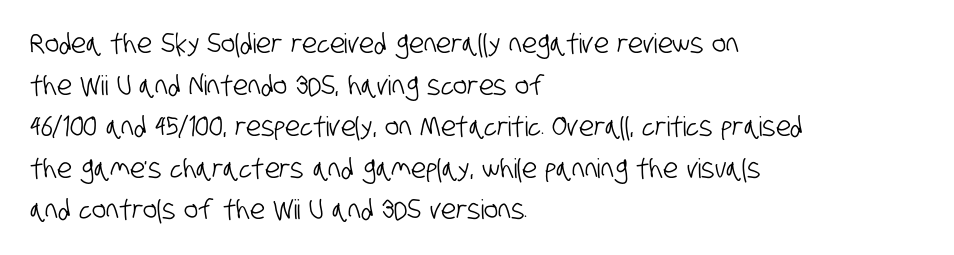
Does the leading feel generous? No, just average. The lines in this sample share a left origin and differ only in where they stop. The specimen omits any rule beneath the text block's lines. The horizontal fit of the characters is conventional and even.
